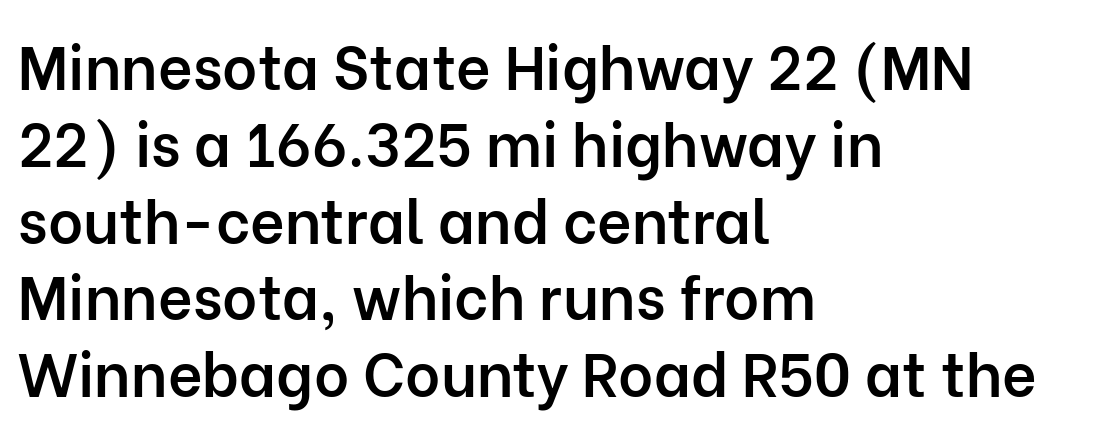
Is this a sans? Yes — the strokes have no serifs. These lines carry some extra weight — a demibold, not a full bold. Plain, unruled lines of type. You could not count columns in this text — the font is proportionally spaced. The line texture is even and compact thanks to regular tracking.
